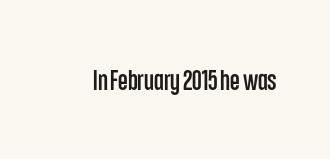
I'd call this a sans setting — the letters go barefoot. The space directly below the letters is spotless. Spacing verdict: proportional, widths tailored to each character. Do the letters lean? They stand straight.
